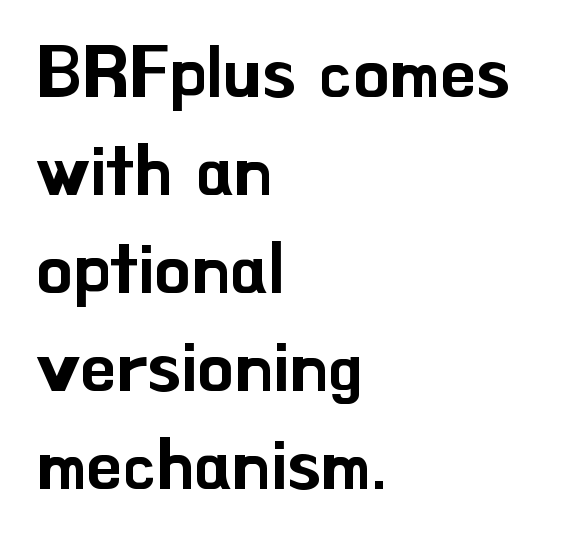
Q: Is the text italic (slanted)? A: No, it is upright.
Q: Is the typeface a serif or a sans-serif typeface? A: Sans-serif.
Q: Is the text underlined? A: No.
Q: How is the paragraph aligned? A: Left-aligned.
Q: Is the spacing between letters normal or unusually wide? A: Normal.
Q: Is the spacing between lines tight, normal or loose? A: Normal.
Q: Width (condensed, normal, or wide)? A: Normal.
Q: Stroke contrast? A: Low.
Q: x-height? A: Small.
Q: Monospaced? A: No.
